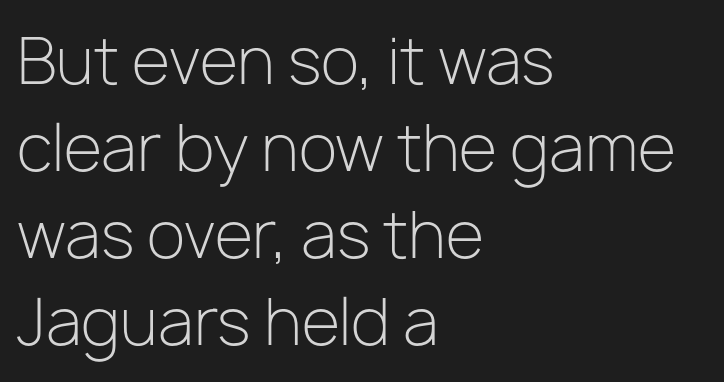
Q: Is the text bold? A: No.
Q: Is the text italic (slanted)? A: No, it is upright.
Q: Is the typeface a serif or a sans-serif typeface? A: Sans-serif.
Q: Is the text underlined? A: No.
Q: How is the paragraph aligned? A: Left-aligned.
Q: Is the spacing between letters normal or unusually wide? A: Normal.
Q: Is the spacing between lines tight, normal or loose? A: Normal.
Q: Width (condensed, normal, or wide)? A: Normal.
Q: Stroke contrast? A: Low.
Q: x-height? A: Medium.
Q: Monospaced? A: No.
